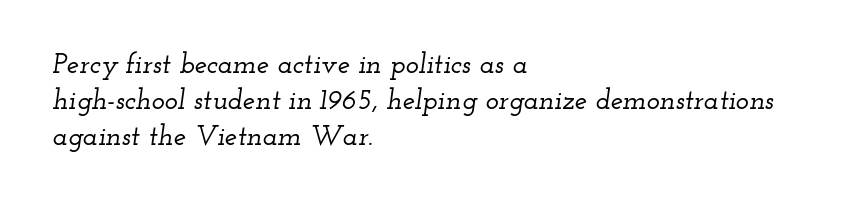
Q: Is the text italic (slanted)? A: Yes, it leans right by about 12 degrees.
Q: Is the typeface a serif or a sans-serif typeface? A: Serif.
Q: Is the text underlined? A: No.
Q: How is the paragraph aligned? A: Left-aligned.
Q: Is the spacing between letters normal or unusually wide? A: Normal.
Q: Is the spacing between lines tight, normal or loose? A: Normal.
Q: Width (condensed, normal, or wide)? A: Wide.
Q: Stroke contrast? A: Low.
Q: x-height? A: Small.
Q: Monospaced? A: No.
